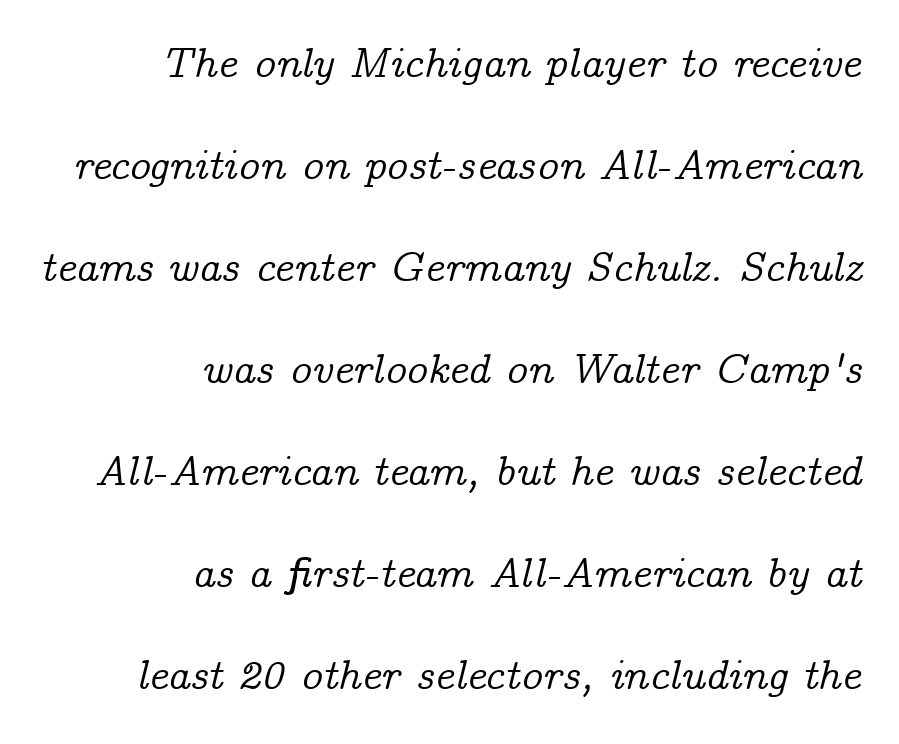
The image shows 42 px serif type, italic (leaning right); set right-aligned, loose line spacing (2.43x), normal letter spacing, not underlined; low stroke contrast and a medium x-height.
